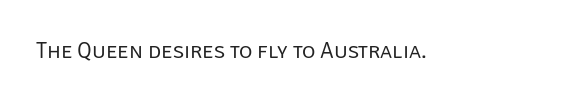
Q: Is the text bold? A: No.
Q: Is the text italic (slanted)? A: No, it is upright.
Q: Is the text underlined? A: No.
Q: Is the spacing between letters normal or unusually wide? A: Normal.
